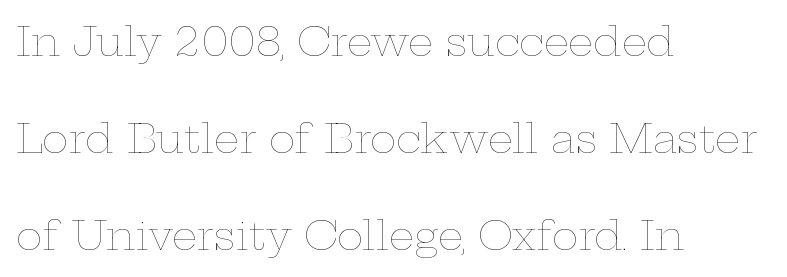
Q: Is the text bold? A: No.
Q: Is the text italic (slanted)? A: No, it is upright.
Q: Is the text underlined? A: No.
Q: How is the paragraph aligned? A: Left-aligned.
Q: Is the spacing between letters normal or unusually wide? A: Normal.
Q: Is the spacing between lines tight, normal or loose? A: Loose.
Q: Width (condensed, normal, or wide)? A: Wide.
Q: Stroke contrast? A: Low.
Q: x-height? A: Medium.
Q: Monospaced? A: No.
